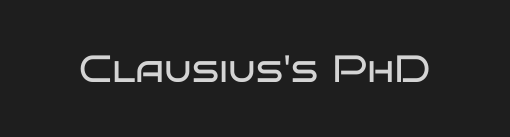
Glance below the letters and you will spot only blank space. Typographically, this falls in the sans-serif category. The typesetting does not lean heavy: it is not bold. The letters advance in unequal steps, a hallmark of proportional type. Posture: straight, roman, zero tilt.
